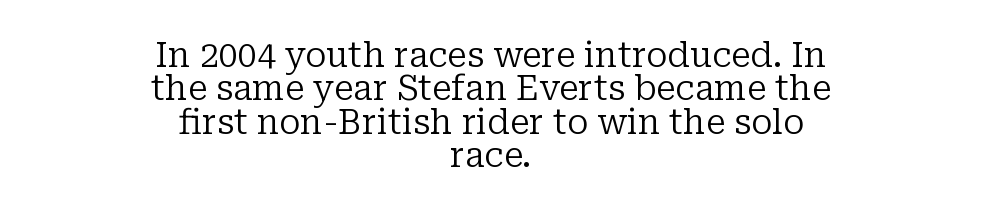
Q: Is the text bold? A: No.
Q: Is the text italic (slanted)? A: No, it is upright.
Q: Is the typeface a serif or a sans-serif typeface? A: Serif.
Q: Is the text underlined? A: No.
Q: How is the paragraph aligned? A: Centered.
Q: Is the spacing between letters normal or unusually wide? A: Normal.
Q: Is the spacing between lines tight, normal or loose? A: Tight.
Q: Width (condensed, normal, or wide)? A: Normal.
Q: Stroke contrast? A: Low.
Q: x-height? A: Medium.
Q: Monospaced? A: No.
